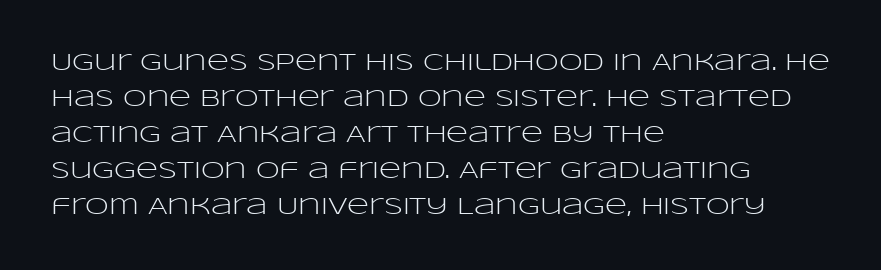
There is no visible air inserted between adjacent glyphs. The rendering anchors every line to the left-hand side. Counters stay open thanks to moderate or lighter strokes. Is there much room between lines? A standard amount, neither cramped nor airy. Type without underlining.
